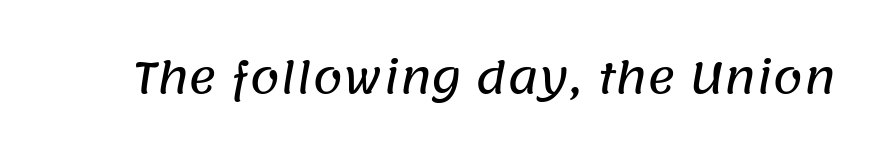
{"serif": "no", "width": "normal", "stroke_contrast": "low", "x_height": "large", "monospaced": "no", "underline": "no", "letter_spacing": "normal", "letter_spacing_em": 0.0, "glyph_px": 43}
